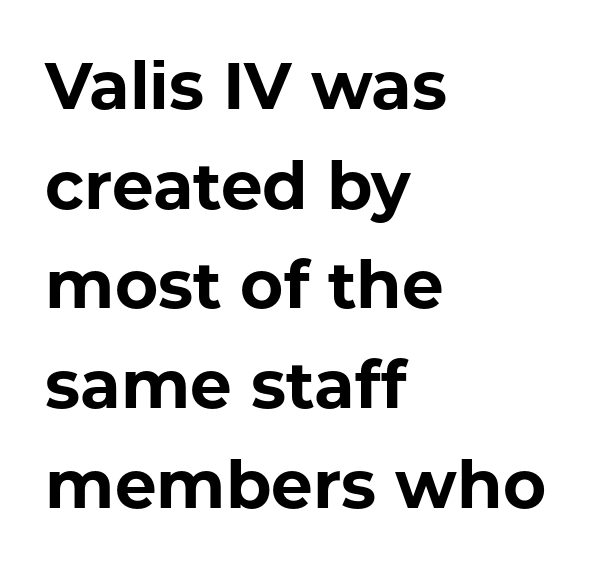
The image shows 66 px bold sans-serif type, upright; set left-aligned, normal line spacing (1.51x), normal letter spacing, not underlined; low stroke contrast and a medium x-height.
